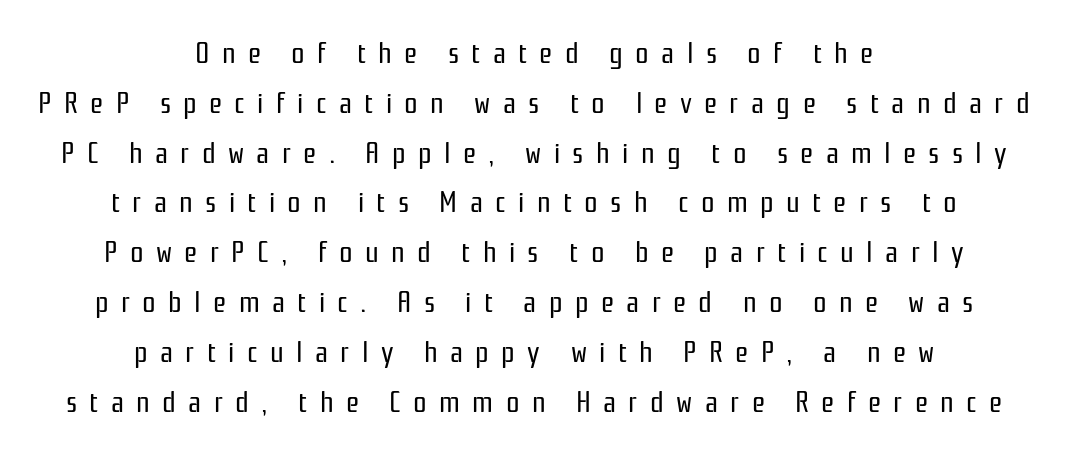
The image shows 30 px regular-weight, condensed sans-serif type, upright; set centered, normal line spacing (1.66x), unusually wide letter spacing (+0.41 em), not underlined; low stroke contrast and a medium x-height.
